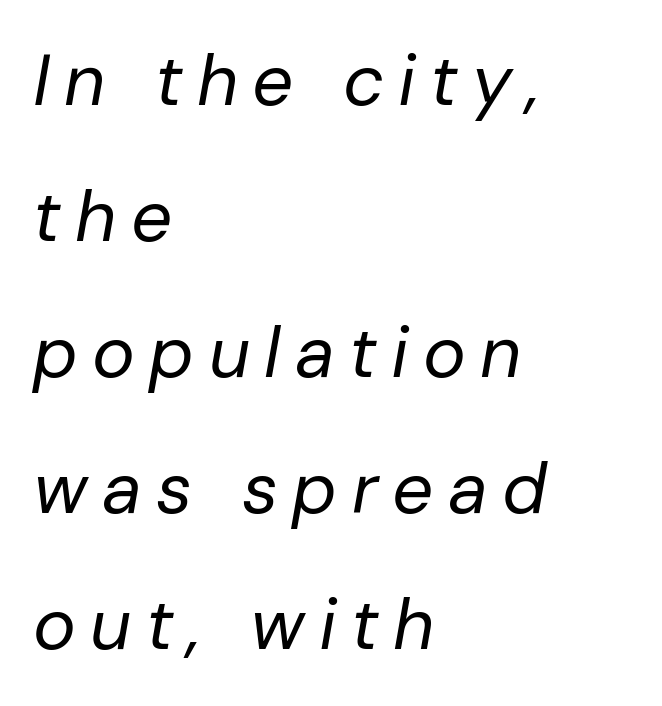
Style check: oblique. No heavy texture on the line: the type isn't bold. The passage is arranged the way most books set body copy — flush left. The face used here is proportionally spaced, like ordinary book or web type.
